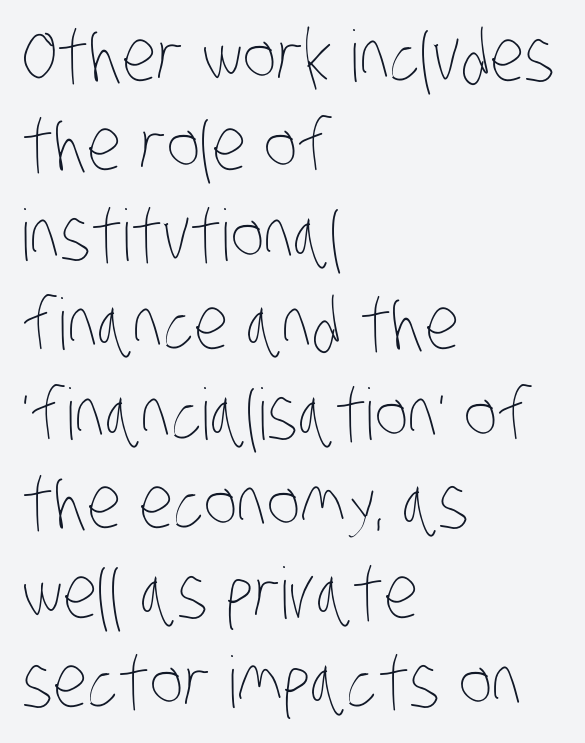
The image shows 71 px thin, condensed type; set left-aligned, normal line spacing (1.26x), normal letter spacing, not underlined; low stroke contrast and a large x-height.
